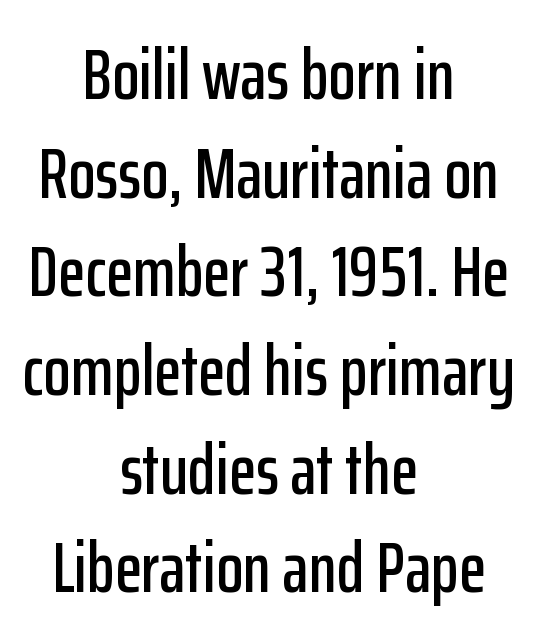
Q: Is the text italic (slanted)? A: No, it is upright.
Q: Is the typeface a serif or a sans-serif typeface? A: Sans-serif.
Q: Is the text underlined? A: No.
Q: How is the paragraph aligned? A: Centered.
Q: Is the spacing between letters normal or unusually wide? A: Normal.
Q: Is the spacing between lines tight, normal or loose? A: Normal.
Q: Width (condensed, normal, or wide)? A: Condensed.
Q: Stroke contrast? A: Low.
Q: x-height? A: Medium.
Q: Monospaced? A: No.
